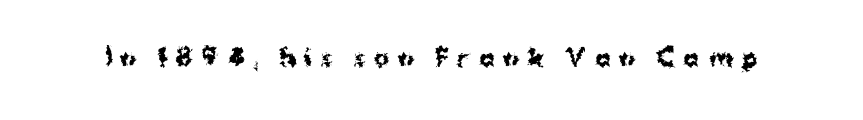
The image shows 23 px bold type, upright; set unusually wide letter spacing (+0.38 em), not underlined.
